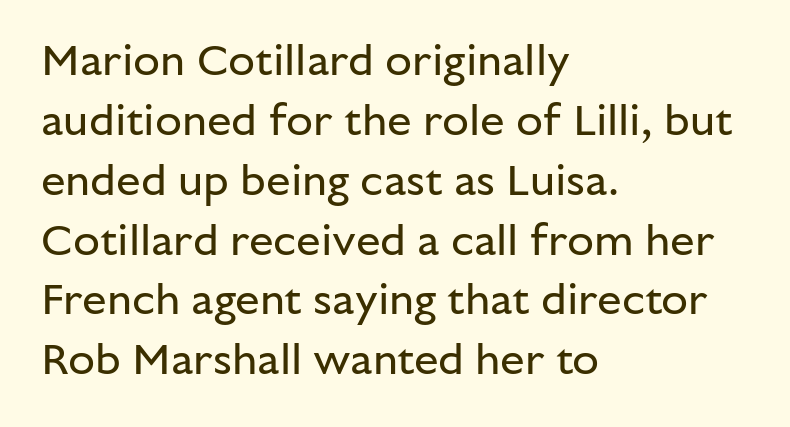
{"serif": "no", "italic": "no", "bold": "no", "weight": "regular", "width": "normal", "stroke_contrast": "low", "x_height": "medium", "monospaced": "no", "underline": "no", "align": "left", "line_spacing": "normal", "line_spacing_ratio": 1.36, "letter_spacing": "normal", "letter_spacing_em": 0.0, "glyph_px": 44}
